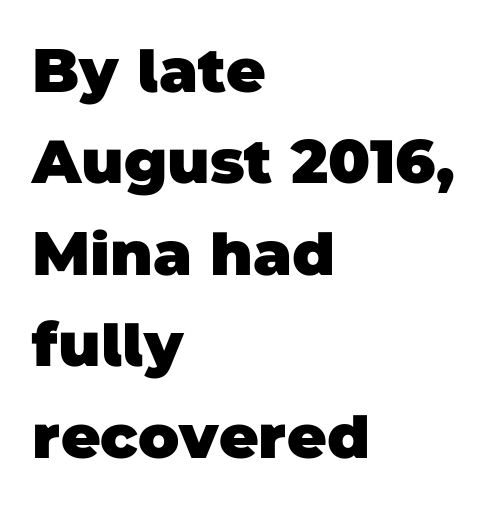
Q: Is the text bold? A: Yes.
Q: Is the typeface a serif or a sans-serif typeface? A: Sans-serif.
Q: Is the text underlined? A: No.
Q: How is the paragraph aligned? A: Left-aligned.
Q: Is the spacing between letters normal or unusually wide? A: Normal.
Q: Is the spacing between lines tight, normal or loose? A: Normal.
Q: Width (condensed, normal, or wide)? A: Normal.
Q: Stroke contrast? A: Low.
Q: x-height? A: Large.
Q: Monospaced? A: No.
